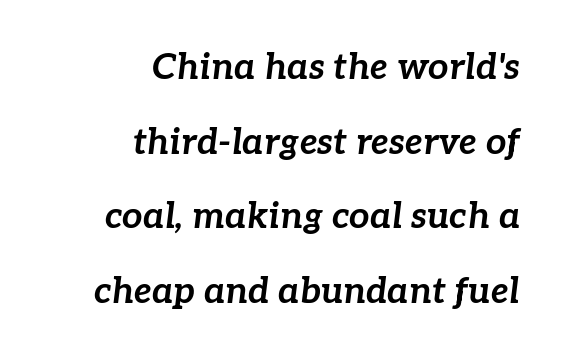
The image shows 36 px bold type, italic (leaning right); set right-aligned, loose line spacing (2.07x), normal letter spacing, not underlined; low stroke contrast and a medium x-height.
